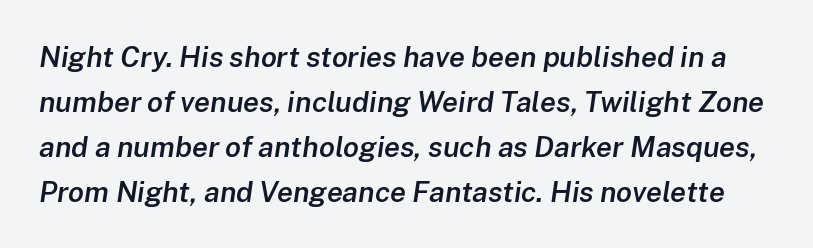
Slanted lettering throughout. Interline gaps are of average width in this sample. Look at the stroke-to-counter ratio: somewhat heavy, a semibold. The string is rendered with underlining switched off. What stands out about the letter spacing? Nothing — it is the standard amount. This sample has the flowing, uneven cadence of proportional lettering.
